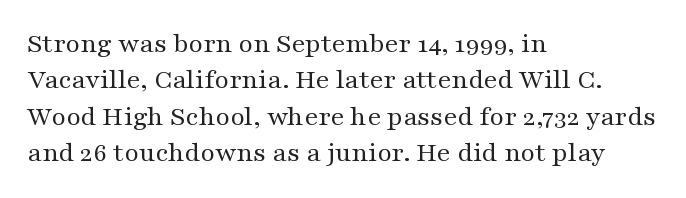
Q: Is the text bold? A: No.
Q: Is the text italic (slanted)? A: No, it is upright.
Q: Is the typeface a serif or a sans-serif typeface? A: Serif.
Q: Is the text underlined? A: No.
Q: How is the paragraph aligned? A: Left-aligned.
Q: Is the spacing between letters normal or unusually wide? A: Normal.
Q: Is the spacing between lines tight, normal or loose? A: Normal.
Q: Width (condensed, normal, or wide)? A: Wide.
Q: Stroke contrast? A: Medium.
Q: x-height? A: Medium.
Q: Monospaced? A: No.
